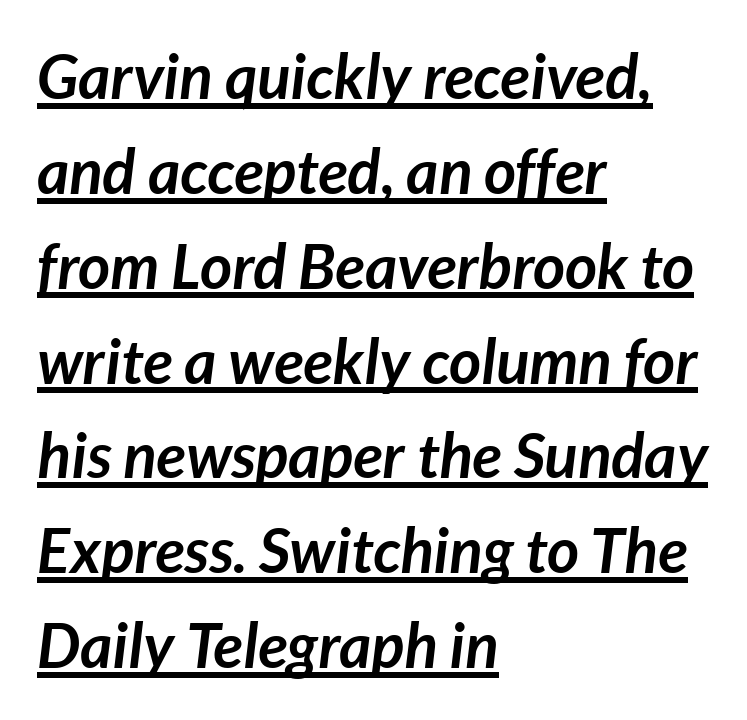
The image shows 62 px semibold type, italic (leaning right); set left-aligned, normal line spacing (1.53x), normal letter spacing, underlined; low stroke contrast and a medium x-height.
